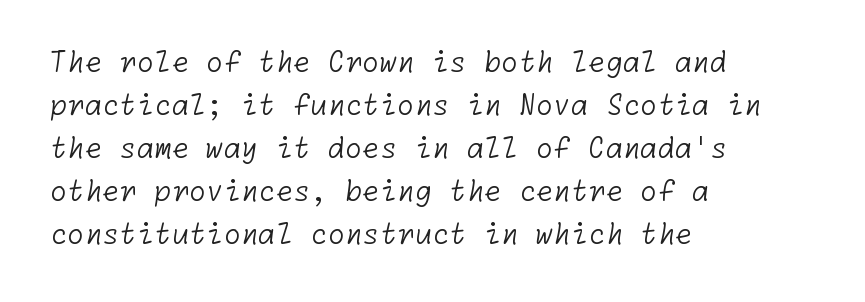
Each letter's strokes conclude bluntly, with no projecting serifs. Nothing heavy about these letters — not bold at all. The face used here is rendered with its standard letterfit. The area under the type is left untouched.
